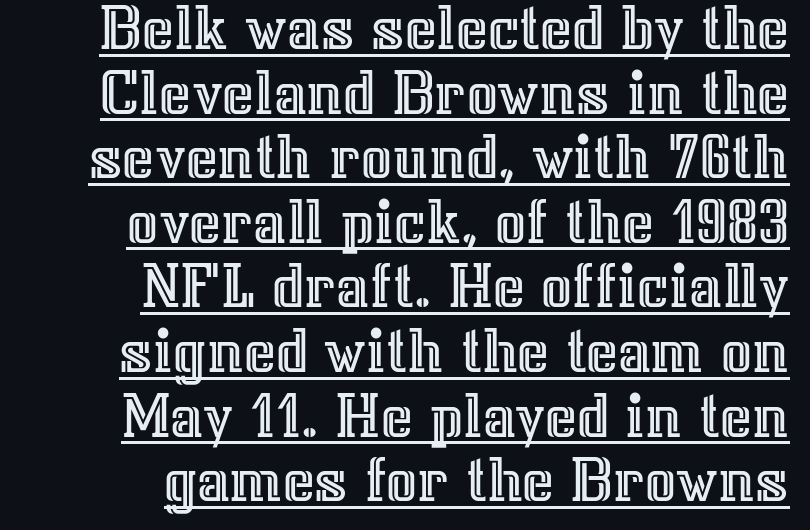
The image shows 68 px text type, upright; set right-aligned, tight line spacing (0.95x), normal letter spacing, underlined; a medium x-height.
